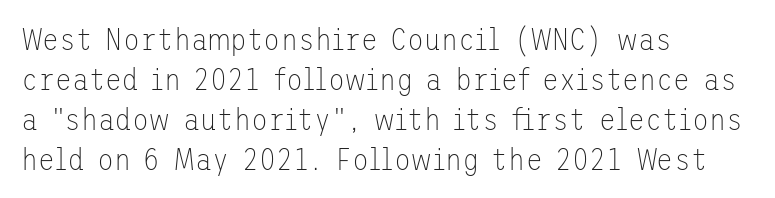
{"serif": "no", "italic": "no", "bold": "no", "weight": "thin", "width": "normal", "stroke_contrast": "low", "x_height": "medium", "underline": "no", "align": "left", "line_spacing": "normal", "line_spacing_ratio": 1.29, "letter_spacing": "normal", "letter_spacing_em": 0.0, "glyph_px": 31}
